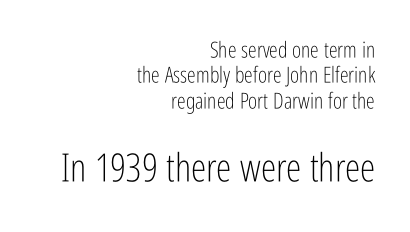
Q: Is the text bold? A: No.
Q: Is the text italic (slanted)? A: No, it is upright.
Q: Is the typeface a serif or a sans-serif typeface? A: Sans-serif.
Q: Is the text underlined? A: No.
Q: How is the paragraph aligned? A: Right-aligned.
Q: Is the spacing between letters normal or unusually wide? A: Normal.
Q: Is the spacing between lines tight, normal or loose? A: Tight.
Q: Which block of text is set in a larger size, the first (top) or the second (bottom)? A: The second (bottom) one.
Q: Width (condensed, normal, or wide)? A: Condensed.
Q: Stroke contrast? A: Low.
Q: x-height? A: Medium.
Q: Monospaced? A: No.
